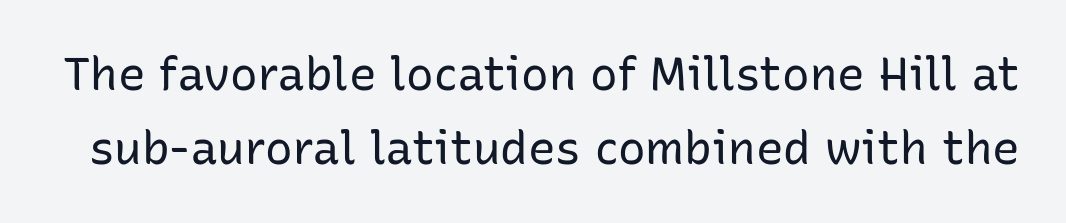
These lines were composed using upright roman letters. This rendering employs a face without finishing strokes, i.e., a sans-serif. Note the varied advance widths — an 'i' is clearly narrower than an 'm'. The typesetting does not lean heavy: it is not bold.
